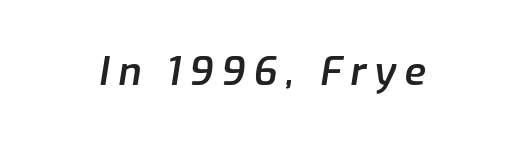
Q: Is the text bold? A: Semi-bold.
Q: Is the text italic (slanted)? A: Yes, it leans right by about 9 degrees.
Q: Is the text underlined? A: No.
Q: Is the spacing between letters normal or unusually wide? A: Unusually wide.
Q: Width (condensed, normal, or wide)? A: Normal.
Q: Stroke contrast? A: Low.
Q: x-height? A: Medium.
Q: Monospaced? A: No.
